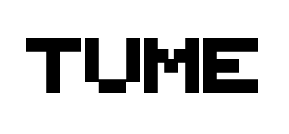
{"serif": "no", "width": "normal", "stroke_contrast": "medium", "x_height": "large", "monospaced": "no", "underline": "no", "letter_spacing": "normal", "letter_spacing_em": 0.0, "glyph_px": 55}
